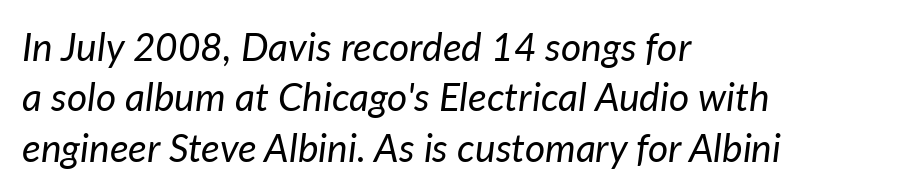
Character widths vary here, with narrow letters taking less room than wide ones. These lines keep a tight, regular rhythm from letter to letter. Just letters on the line, the space beneath them empty. Line starts are locked; line ends wander. The face looks like a standard text weight, possibly lighter.
